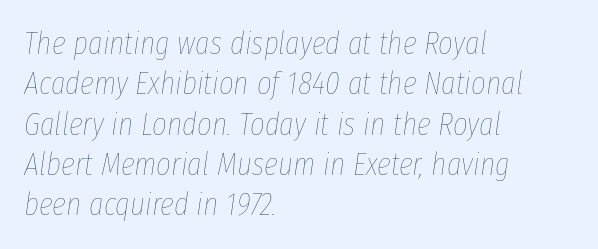
{"italic": "yes", "lean": "right", "slant_degrees": 8, "bold": "no", "weight": "thin", "width": "condensed", "stroke_contrast": "low", "x_height": "medium", "monospaced": "no", "underline": "no", "align": "left", "line_spacing": "normal", "line_spacing_ratio": 1.26, "letter_spacing": "normal", "letter_spacing_em": 0.0, "glyph_px": 32}
